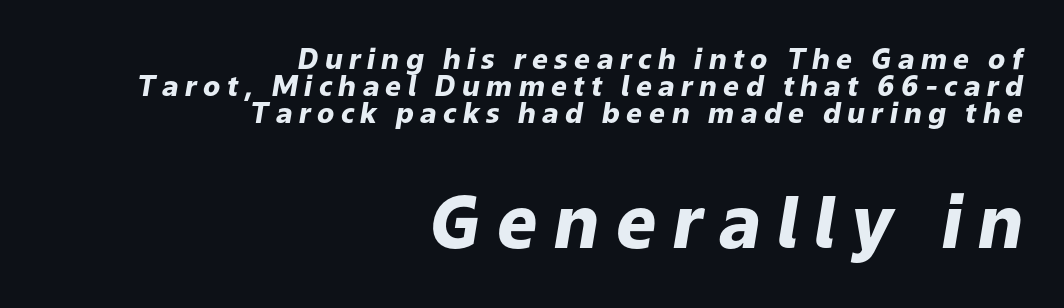
The image shows 71 px heavy type, italic (leaning right); set right-aligned, tight line spacing (0.97x), unusually wide letter spacing (+0.23 em), not underlined; the second (bottom) block is 2.54x larger; low stroke contrast and a medium x-height.
